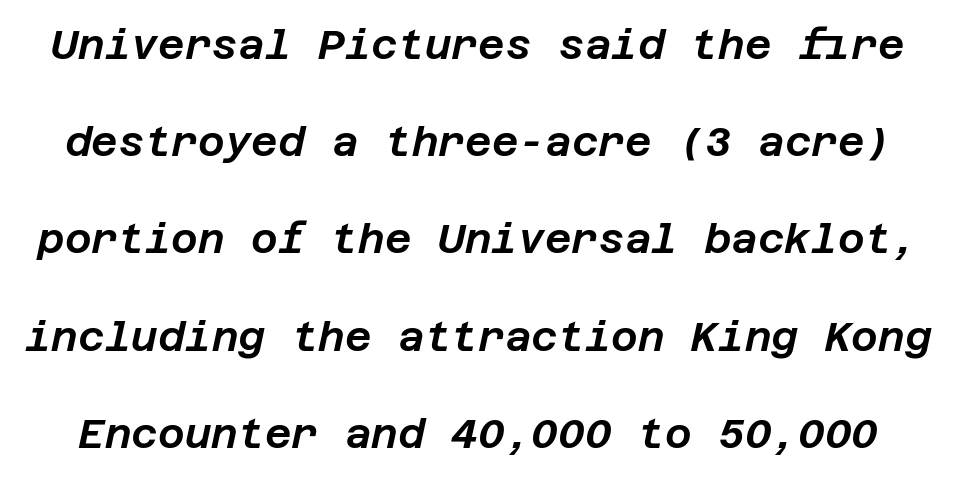
{"italic": "yes", "lean": "right", "slant_degrees": 12, "width": "normal", "stroke_contrast": "low", "x_height": "large", "underline": "no", "line_spacing": "loose", "line_spacing_ratio": 2.37, "letter_spacing": "normal", "letter_spacing_em": 0.0, "glyph_px": 41}
